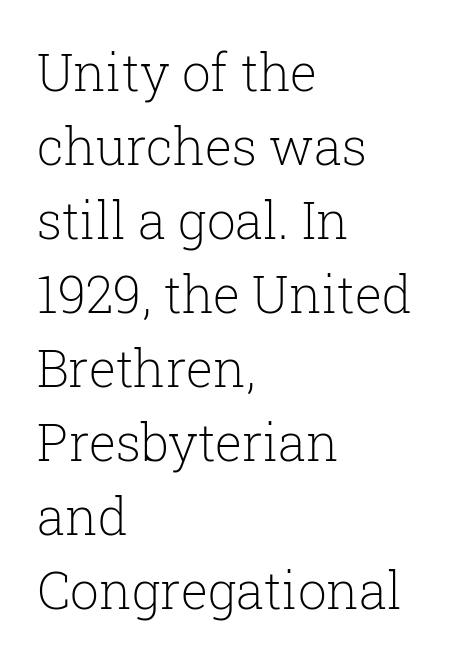
Q: Is the text bold? A: No.
Q: Is the text italic (slanted)? A: No, it is upright.
Q: Is the typeface a serif or a sans-serif typeface? A: Serif.
Q: Is the text underlined? A: No.
Q: How is the paragraph aligned? A: Left-aligned.
Q: Is the spacing between letters normal or unusually wide? A: Normal.
Q: Is the spacing between lines tight, normal or loose? A: Normal.
Q: Width (condensed, normal, or wide)? A: Normal.
Q: Stroke contrast? A: Low.
Q: x-height? A: Medium.
Q: Monospaced? A: No.
